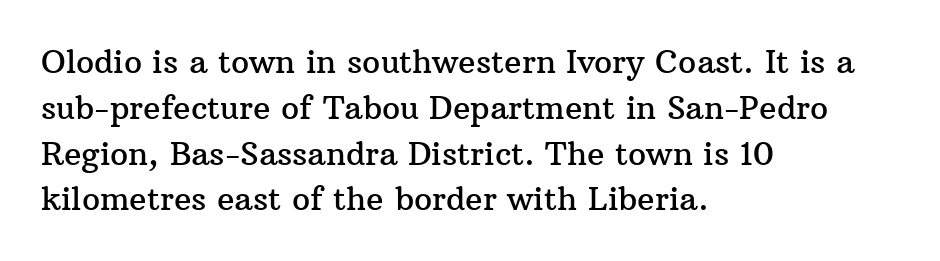
{"serif": "yes", "italic": "no", "width": "normal", "stroke_contrast": "medium", "x_height": "medium", "monospaced": "no", "underline": "no", "align": "left", "line_spacing": "normal", "line_spacing_ratio": 1.43, "letter_spacing": "normal", "letter_spacing_em": 0.0, "glyph_px": 32}
